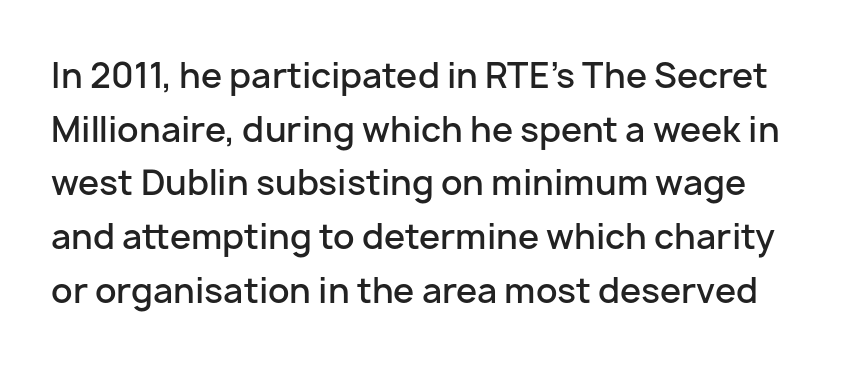
Q: Is the text bold? A: Semi-bold.
Q: Is the text italic (slanted)? A: No, it is upright.
Q: Is the typeface a serif or a sans-serif typeface? A: Sans-serif.
Q: Is the text underlined? A: No.
Q: Is the spacing between letters normal or unusually wide? A: Normal.
Q: Is the spacing between lines tight, normal or loose? A: Normal.
Q: Width (condensed, normal, or wide)? A: Normal.
Q: Stroke contrast? A: Low.
Q: x-height? A: Medium.
Q: Monospaced? A: No.
